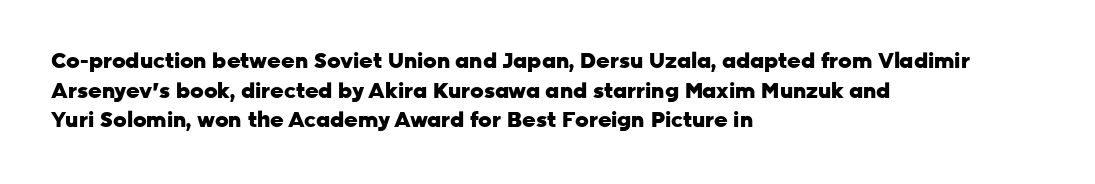
The image shows 21 px bold type, upright; set left-aligned, normal line spacing (1.41x), normal letter spacing, not underlined.
